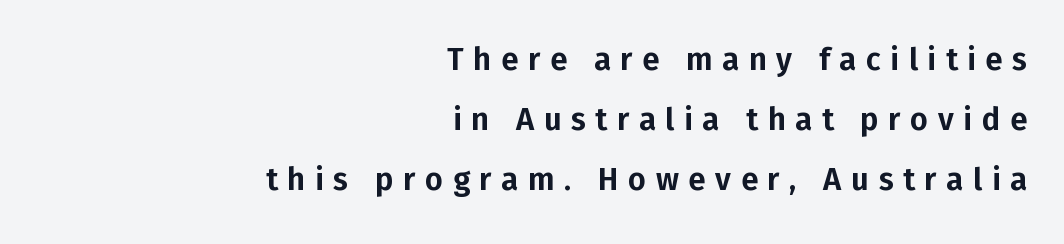
The image shows 31 px sans-serif type, upright; set right-aligned, loose line spacing (1.94x), unusually wide letter spacing (+0.31 em), not underlined; low stroke contrast and a medium x-height.
